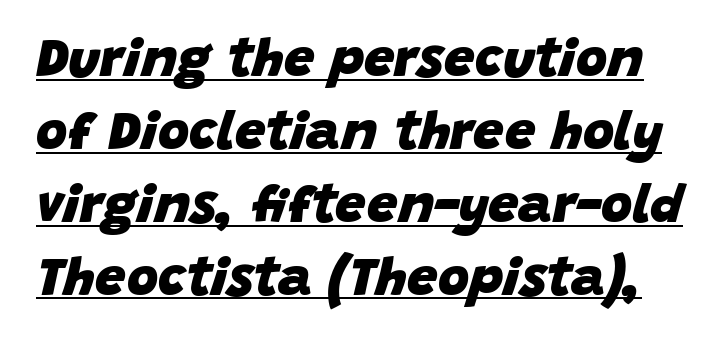
Q: Is the text bold? A: Yes.
Q: Is the text italic (slanted)? A: Yes, it leans right by about 15 degrees.
Q: Is the text underlined? A: Yes.
Q: Is the spacing between letters normal or unusually wide? A: Normal.
Q: Is the spacing between lines tight, normal or loose? A: Normal.
Q: Width (condensed, normal, or wide)? A: Normal.
Q: Stroke contrast? A: Low.
Q: x-height? A: Large.
Q: Monospaced? A: No.
